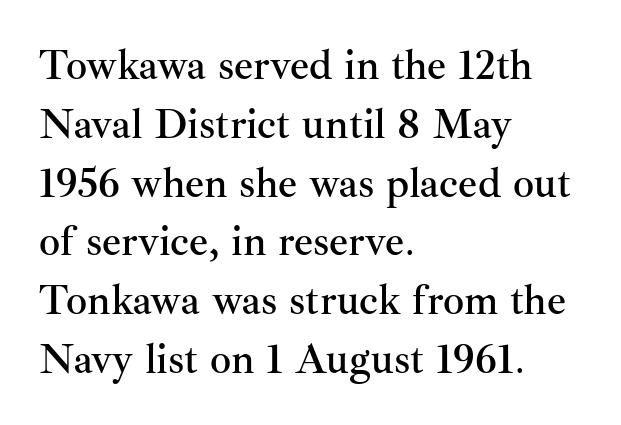
The image shows 42 px serif type, upright; set left-aligned, normal line spacing (1.4x), normal letter spacing, not underlined; medium stroke contrast and a small x-height.
